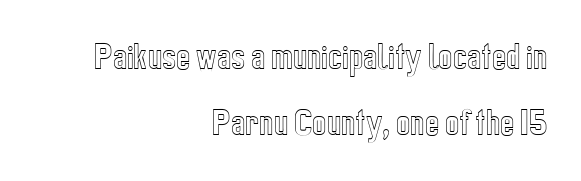
The image shows 30 px condensed type, upright; set right-aligned, loose line spacing (2.19x), normal letter spacing, not underlined; a medium x-height.
